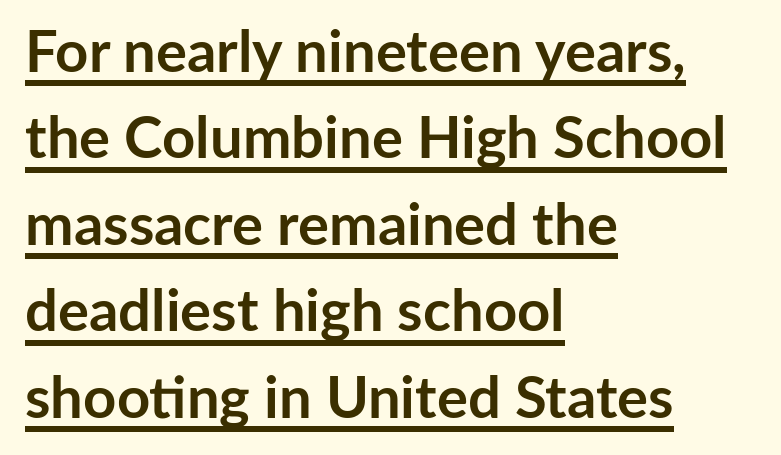
The image shows 58 px semibold sans-serif type, upright; set left-aligned, normal line spacing (1.49x), normal letter spacing, underlined; low stroke contrast and a medium x-height.
